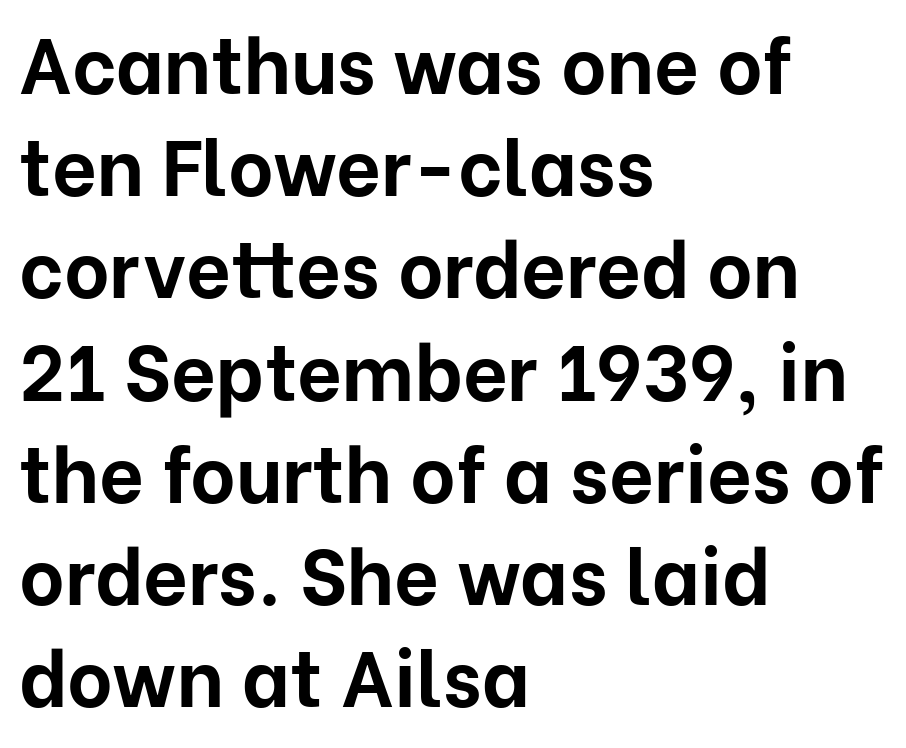
{"serif": "no", "italic": "no", "bold": "yes", "weight": "bold", "width": "normal", "stroke_contrast": "low", "x_height": "medium", "monospaced": "no", "underline": "no", "align": "left", "line_spacing": "normal", "line_spacing_ratio": 1.31, "letter_spacing": "normal", "letter_spacing_em": 0.0, "glyph_px": 78}
